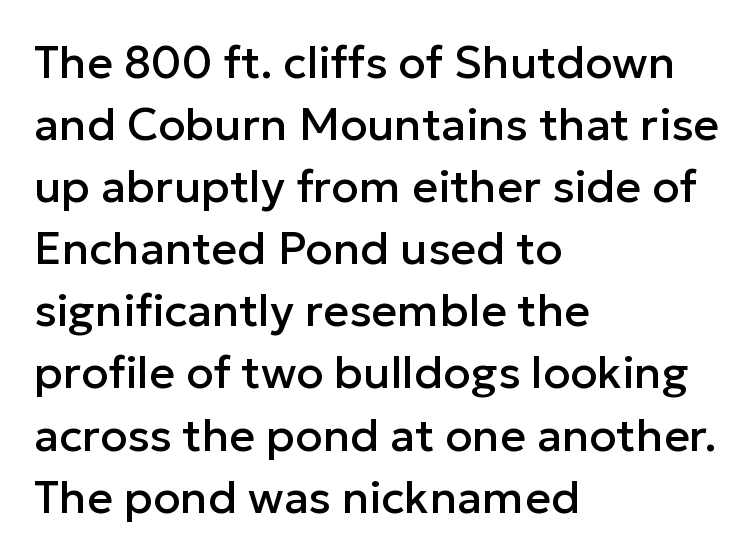
Q: Is the text italic (slanted)? A: No, it is upright.
Q: Is the typeface a serif or a sans-serif typeface? A: Sans-serif.
Q: Is the text underlined? A: No.
Q: How is the paragraph aligned? A: Left-aligned.
Q: Is the spacing between letters normal or unusually wide? A: Normal.
Q: Is the spacing between lines tight, normal or loose? A: Normal.
Q: Width (condensed, normal, or wide)? A: Normal.
Q: Stroke contrast? A: Low.
Q: x-height? A: Medium.
Q: Monospaced? A: No.
